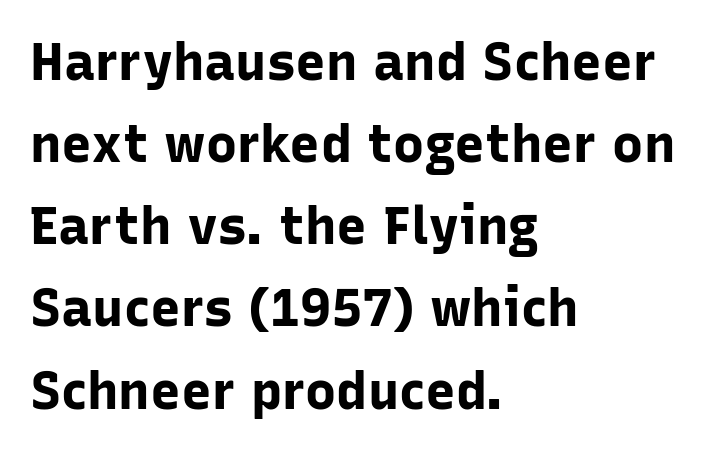
Q: Is the text bold? A: Yes.
Q: Is the text italic (slanted)? A: No, it is upright.
Q: Is the typeface a serif or a sans-serif typeface? A: Sans-serif.
Q: Is the text underlined? A: No.
Q: How is the paragraph aligned? A: Left-aligned.
Q: Is the spacing between letters normal or unusually wide? A: Normal.
Q: Is the spacing between lines tight, normal or loose? A: Normal.
Q: Width (condensed, normal, or wide)? A: Normal.
Q: Stroke contrast? A: Low.
Q: x-height? A: Medium.
Q: Monospaced? A: No.
